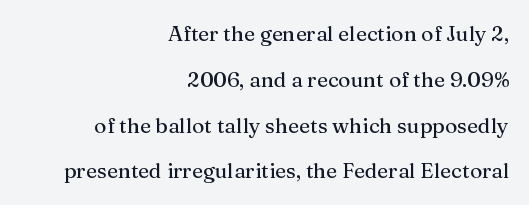
The image shows 21 px text type, upright; set right-aligned, loose line spacing (2.18x), normal letter spacing, not underlined.
